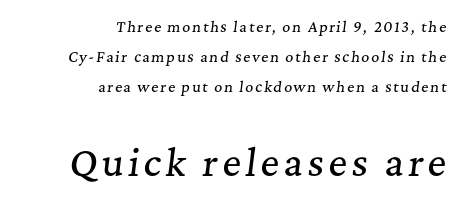
{"serif": "yes", "italic": "yes", "lean": "right", "slant_degrees": 7, "width": "normal", "stroke_contrast": "medium", "x_height": "medium", "monospaced": "no", "underline": "no", "align": "right", "line_spacing": "loose", "line_spacing_ratio": 2.16, "larger_block": "second", "size_ratio": 2.57, "glyph_px": 36}
